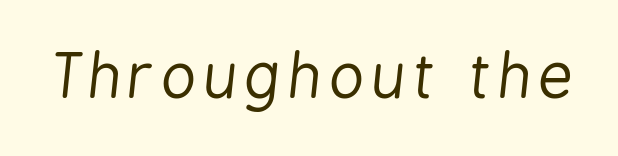
Q: Is the text bold? A: No.
Q: Is the text italic (slanted)? A: Yes, it leans right by about 6 degrees.
Q: Is the text underlined? A: No.
Q: Width (condensed, normal, or wide)? A: Condensed.
Q: Stroke contrast? A: Low.
Q: x-height? A: Medium.
Q: Monospaced? A: No.
